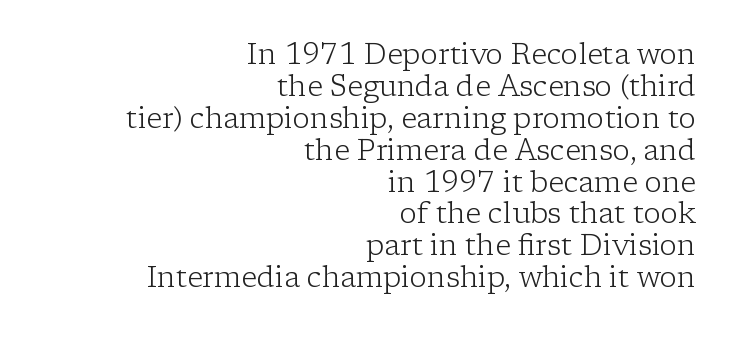
The image shows 29 px light serif type, upright; set right-aligned, tight line spacing (1.1x), normal letter spacing, not underlined; low stroke contrast and a medium x-height.
